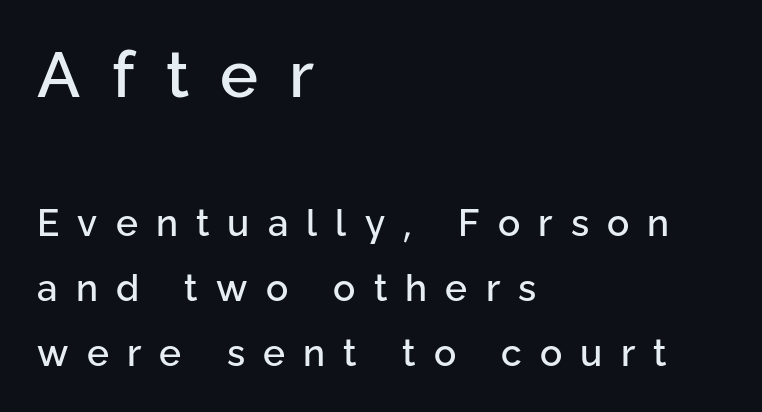
These lines are set flush left with a ragged right edge. In terms of posture, this sample is upright. The text was rendered using a sans face with plain stroke endings. These lines are rendered in a variable-pitch font. Compared with typical body copy, the letter spacing here is much looser.
